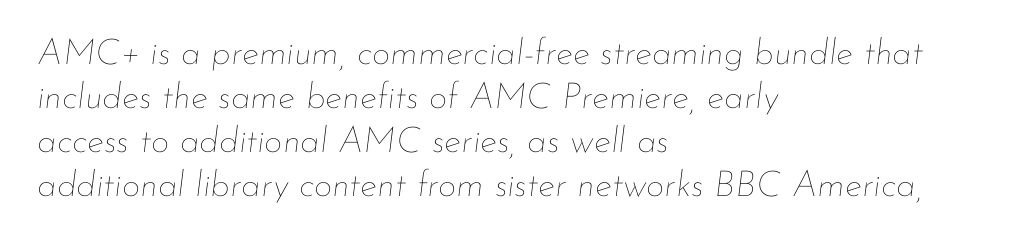
Weight: not bold — regular or lighter. This sample uses plain, unmodified letter spacing. This is oblique type, the kind used for emphasis or titles. Descenders are the only things crossing below the line. Every row of glyphs begins at an identical x-position on the left. These lines are rendered in a variable-pitch font.
